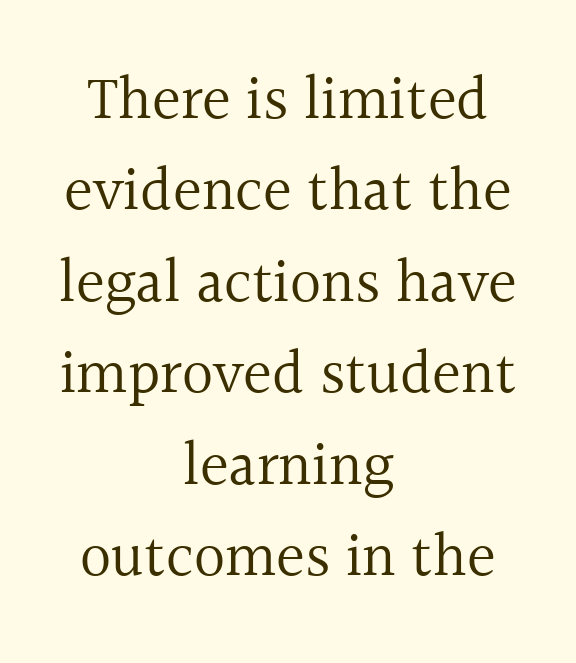
{"serif": "yes", "italic": "no", "bold": "no", "weight": "regular", "width": "normal", "x_height": "medium", "monospaced": "no", "underline": "no", "align": "center", "line_spacing": "normal", "line_spacing_ratio": 1.5, "letter_spacing": "normal", "letter_spacing_em": 0.0, "glyph_px": 61}
